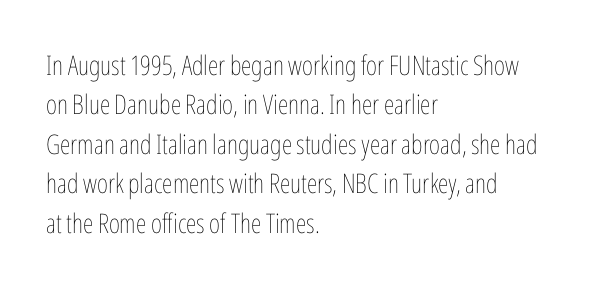
The image shows 27 px text type, upright; set left-aligned, normal line spacing (1.46x), normal letter spacing, not underlined.
